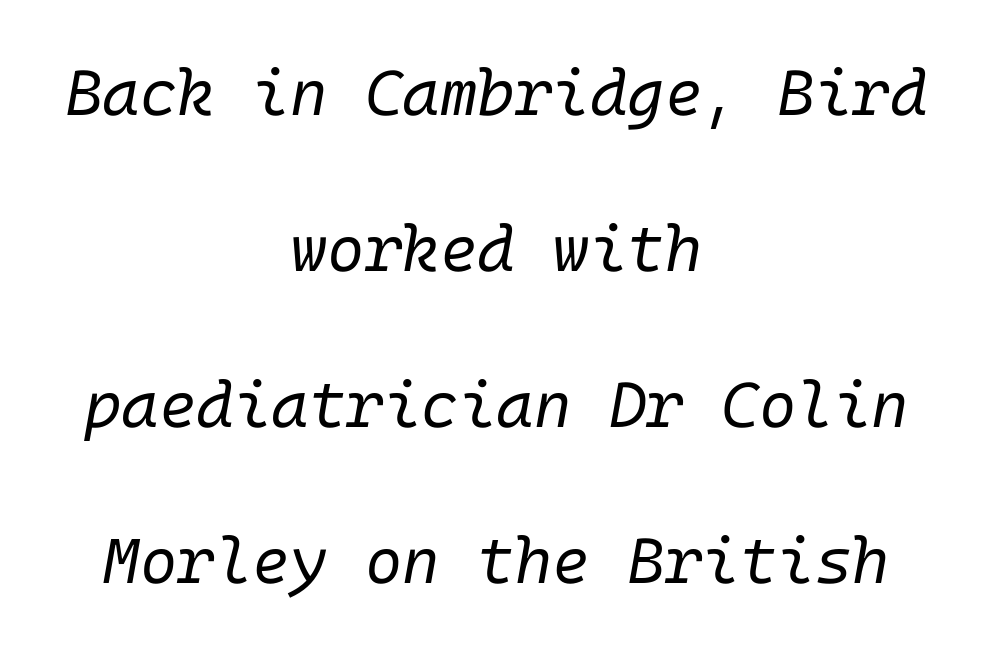
If you drew a line through each stem, it would be angled. Clear beneath every line of the passage. Heft: none added — not bold. These lines are centered, leaving both edges ragged. Standard letterfit; no display-style spreading of the glyphs. Regarding leading, the lines here are spaced well apart.
